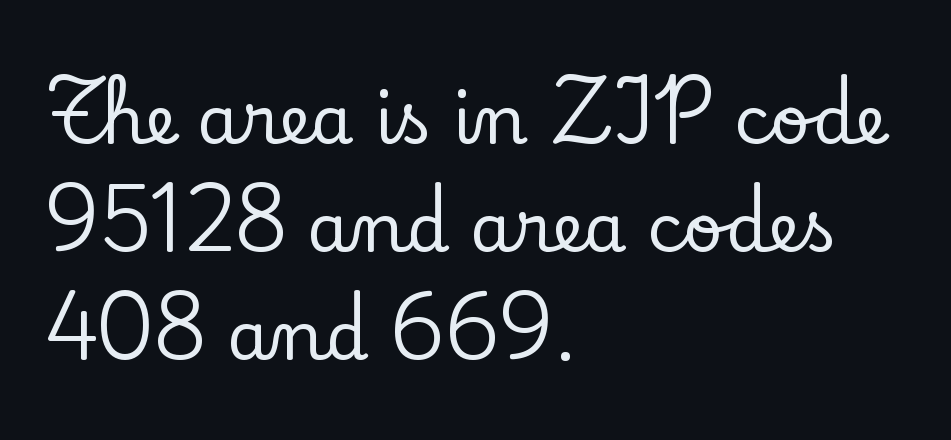
The image shows 68 px serif type, upright; set left-aligned, normal line spacing (1.59x), normal letter spacing, not underlined; low stroke contrast and a small x-height.
